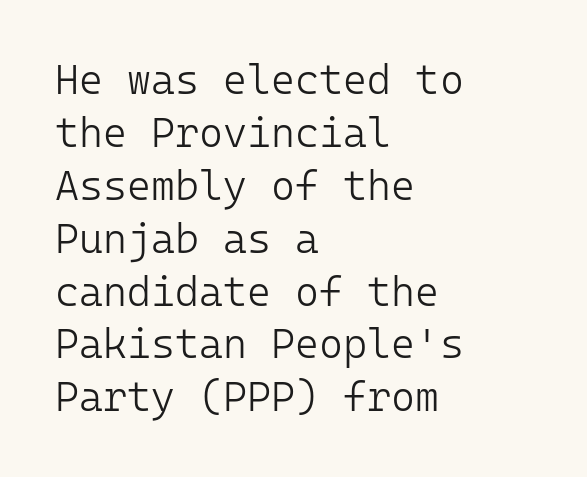
The image shows 41 px light sans-serif type, upright, monospaced; set left-aligned, normal line spacing (1.29x), normal letter spacing, not underlined; low stroke contrast and a medium x-height.
